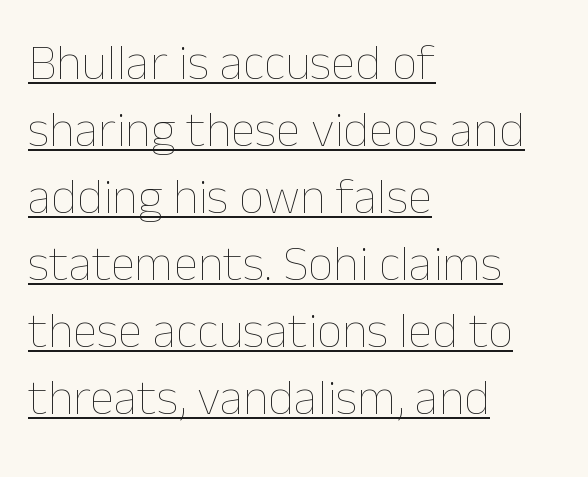
Q: Is the text bold? A: No.
Q: Is the text italic (slanted)? A: No, it is upright.
Q: Is the text underlined? A: Yes.
Q: How is the paragraph aligned? A: Left-aligned.
Q: Is the spacing between letters normal or unusually wide? A: Normal.
Q: Is the spacing between lines tight, normal or loose? A: Normal.
Q: Width (condensed, normal, or wide)? A: Normal.
Q: Stroke contrast? A: Low.
Q: x-height? A: Medium.
Q: Monospaced? A: No.
